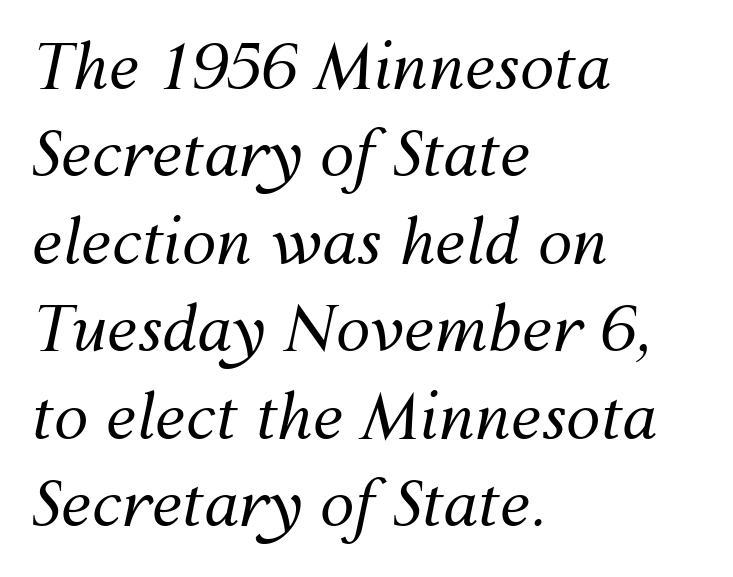
Teacher's note: observe the even left margin — that is flush-left alignment. Students, note that the glyphs here touch the page at normal intervals. The rendering uses natural spacing where letterforms have individual widths. Weight: in the light-to-regular range. Lines of text with bare space underneath.
